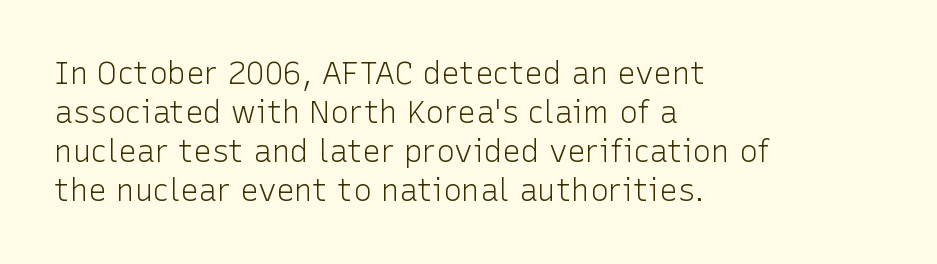
Tracking value appears to be zero — textbook default spacing. The lines are quadded left. The letters carry no serifs — their stems end cleanly without finishing strokes. No italicization has been applied; the sample stays upright. The area under the type is left untouched. Is there much room between lines? A standard amount, neither cramped nor airy.
